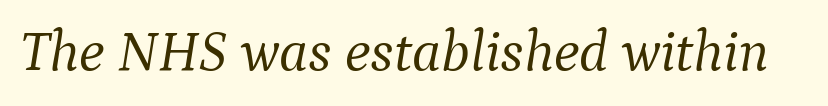
The space directly below the letters is spotless. The passage shown is typed in a proportional face where columns would drift. There is no visible air inserted between adjacent glyphs. A typesetter would mark this as italic. To sum up the face: it has serifs.
